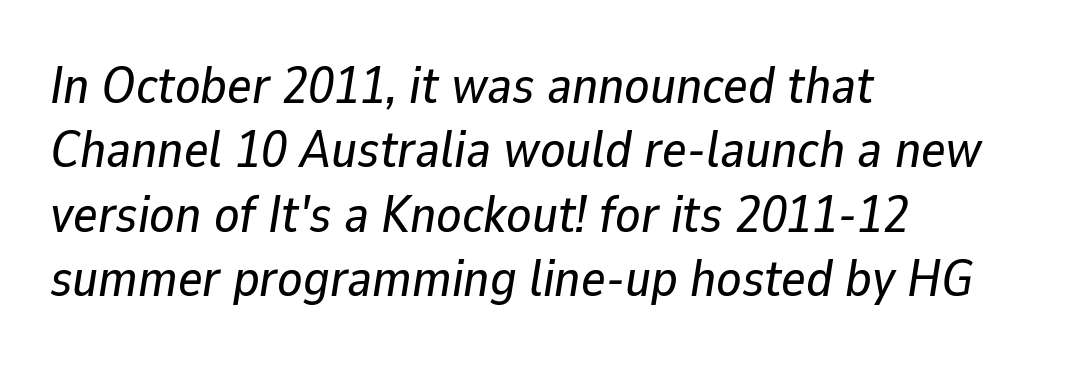
Q: Is the text italic (slanted)? A: Yes, it leans right by about 9 degrees.
Q: Is the text underlined? A: No.
Q: How is the paragraph aligned? A: Left-aligned.
Q: Is the spacing between letters normal or unusually wide? A: Normal.
Q: Width (condensed, normal, or wide)? A: Normal.
Q: Stroke contrast? A: Low.
Q: x-height? A: Medium.
Q: Monospaced? A: No.
